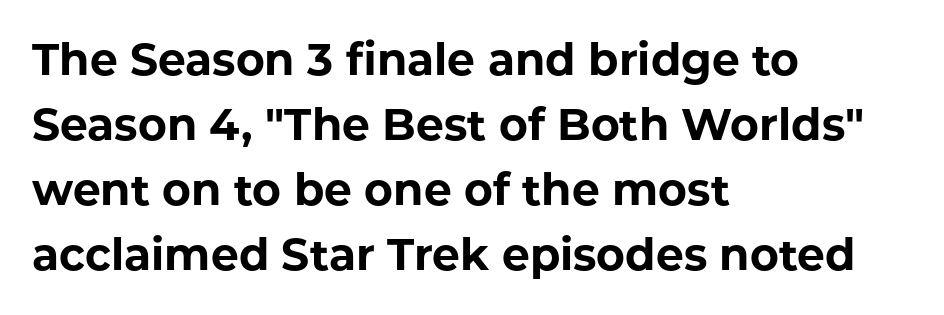
{"serif": "no", "italic": "no", "bold": "yes", "weight": "bold", "width": "normal", "stroke_contrast": "low", "x_height": "medium", "monospaced": "no", "underline": "no", "align": "left", "line_spacing": "normal", "line_spacing_ratio": 1.48, "letter_spacing": "normal", "letter_spacing_em": 0.0, "glyph_px": 44}
